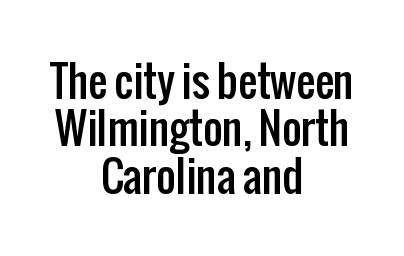
{"serif": "no", "italic": "no", "width": "condensed", "stroke_contrast": "low", "x_height": "medium", "monospaced": "no", "underline": "no", "align": "center", "line_spacing": "tight", "line_spacing_ratio": 1.13, "letter_spacing": "normal", "letter_spacing_em": 0.0, "glyph_px": 42}
